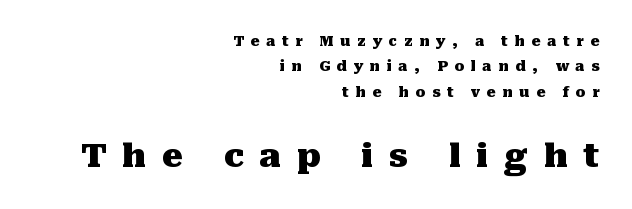
The image shows 33 px heavy serif type, upright; set right-aligned, line spacing 1.82x, unusually wide letter spacing (+0.48 em), not underlined; the second (bottom) block is 2.36x larger; medium stroke contrast and a medium x-height.
